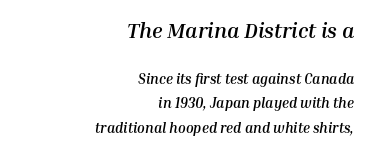
The strokes are fattened all the way to bold. This rendering leaves character spacing at its baseline value. Which chunk is bigger? The first one — the top block dwarfs the bottom. Horizontally, the lines are justified to the trailing edge only. A typesetter would mark this as italic. Nobody drew a line under any word here.
